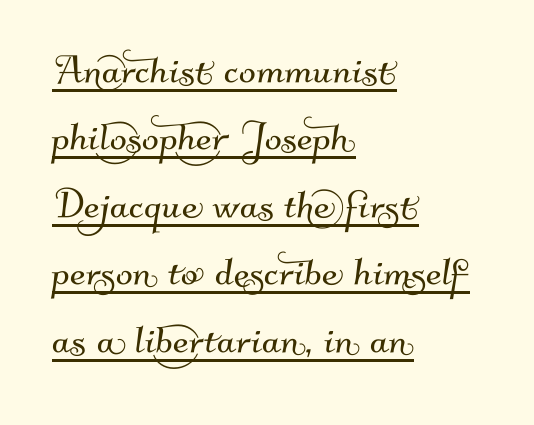
The image shows 50 px sans-serif type; set left-aligned, normal line spacing (1.35x), normal letter spacing, underlined; medium stroke contrast and a small x-height.
